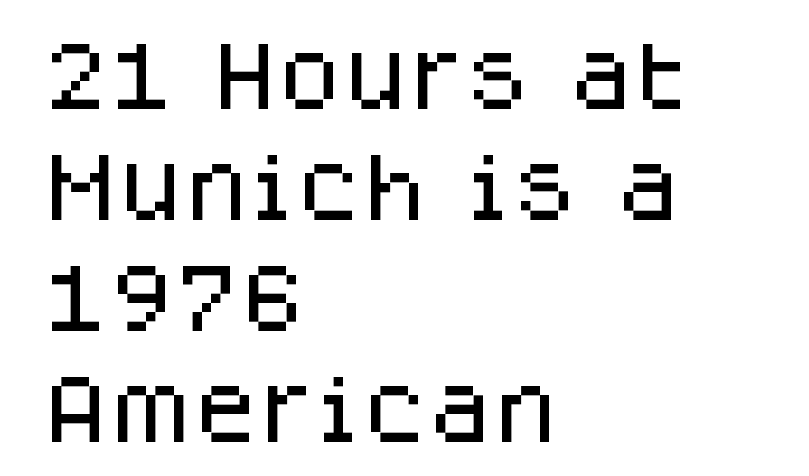
{"serif": "no", "italic": "no", "width": "normal", "stroke_contrast": "low", "x_height": "large", "monospaced": "no", "underline": "no", "align": "left", "line_spacing": "normal", "line_spacing_ratio": 1.48, "letter_spacing": "normal", "letter_spacing_em": 0.0, "glyph_px": 75}
